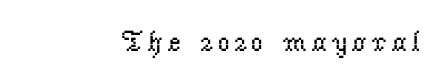
The passage shown is typed in a proportional face where columns would drift. These glyphs show unthickened strokes, regular width or finer. Is there any slant? The stems are plumb. What kind of face is this? One with serifs. Plain, unruled lines of type.
